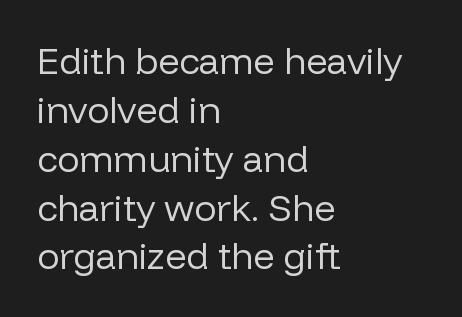
{"serif": "no", "italic": "no", "bold": "no", "weight": "regular", "width": "normal", "stroke_contrast": "low", "x_height": "medium", "monospaced": "no", "underline": "no", "align": "left", "line_spacing": "normal", "line_spacing_ratio": 1.32, "letter_spacing": "normal", "letter_spacing_em": 0.0, "glyph_px": 37}
